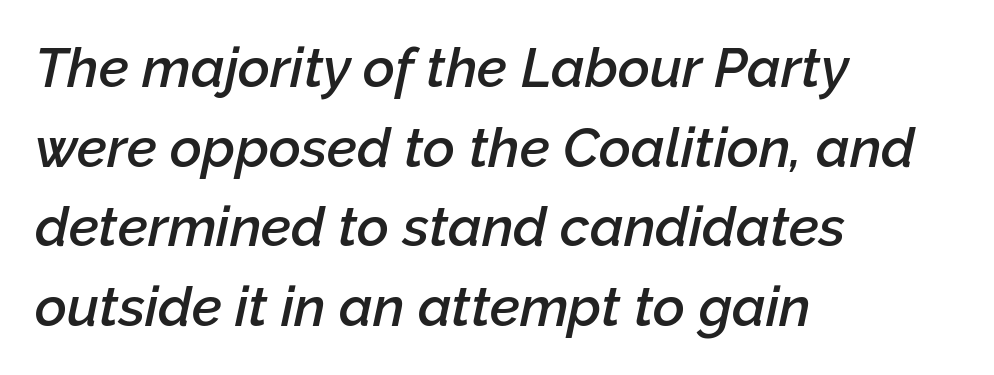
The image shows 55 px semibold type, italic (leaning right); set left-aligned, normal line spacing (1.45x), normal letter spacing, not underlined; low stroke contrast and a medium x-height.
